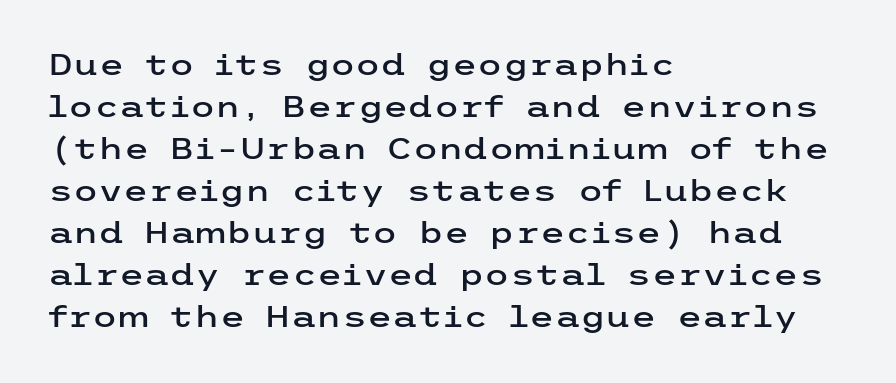
Q: Is the text italic (slanted)? A: No, it is upright.
Q: Is the typeface a serif or a sans-serif typeface? A: Sans-serif.
Q: Is the text underlined? A: No.
Q: How is the paragraph aligned? A: Left-aligned.
Q: Is the spacing between letters normal or unusually wide? A: Normal.
Q: Is the spacing between lines tight, normal or loose? A: Normal.
Q: Width (condensed, normal, or wide)? A: Wide.
Q: Stroke contrast? A: Low.
Q: x-height? A: Medium.
